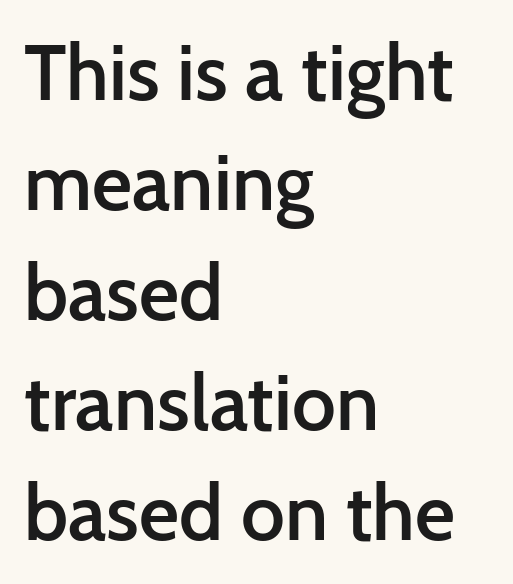
Q: Is the text bold? A: Semi-bold.
Q: Is the text italic (slanted)? A: No, it is upright.
Q: Is the typeface a serif or a sans-serif typeface? A: Sans-serif.
Q: Is the text underlined? A: No.
Q: How is the paragraph aligned? A: Left-aligned.
Q: Is the spacing between letters normal or unusually wide? A: Normal.
Q: Is the spacing between lines tight, normal or loose? A: Normal.
Q: Width (condensed, normal, or wide)? A: Normal.
Q: Stroke contrast? A: Low.
Q: x-height? A: Medium.
Q: Monospaced? A: No.
